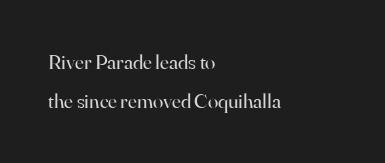
{"italic": "no", "bold": "no", "underline": "no", "align": "left", "line_spacing_ratio": 1.88, "letter_spacing": "normal", "letter_spacing_em": 0.0, "glyph_px": 21}
